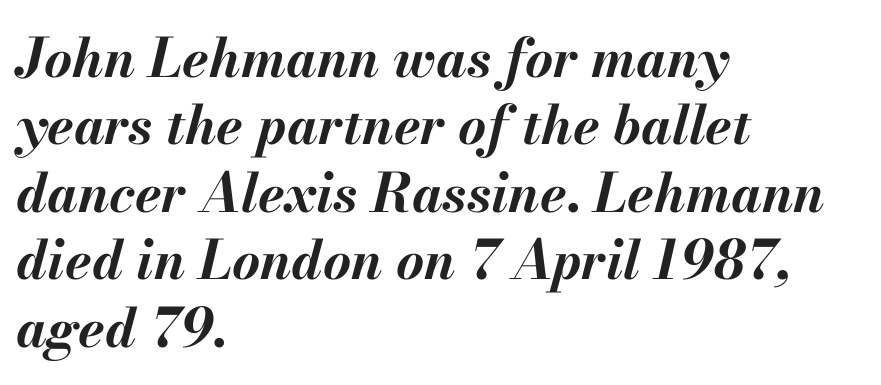
Q: Is the text bold? A: Yes.
Q: Is the text italic (slanted)? A: Yes, it leans right by about 13 degrees.
Q: Is the text underlined? A: No.
Q: How is the paragraph aligned? A: Left-aligned.
Q: Is the spacing between letters normal or unusually wide? A: Normal.
Q: Is the spacing between lines tight, normal or loose? A: Normal.
Q: Width (condensed, normal, or wide)? A: Normal.
Q: Stroke contrast? A: Medium.
Q: x-height? A: Small.
Q: Monospaced? A: No.
